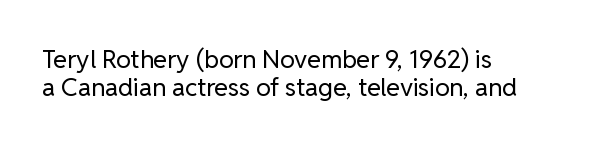
{"italic": "no", "bold": "no", "underline": "no", "align": "left", "line_spacing": "tight", "line_spacing_ratio": 1.13, "letter_spacing": "normal", "letter_spacing_em": 0.0, "glyph_px": 25}
